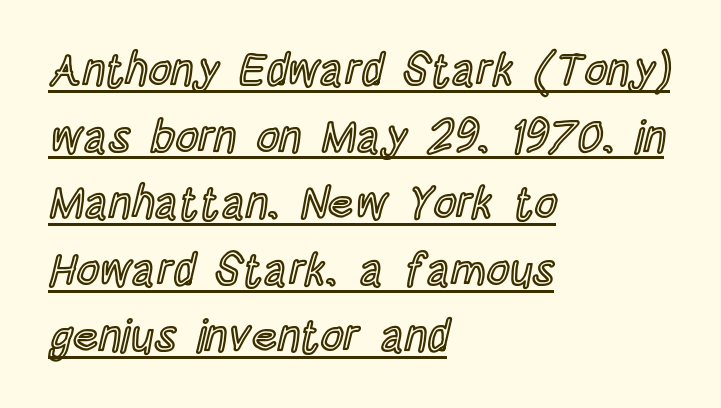
Q: Is the text italic (slanted)? A: Yes.
Q: Is the text underlined? A: Yes.
Q: How is the paragraph aligned? A: Left-aligned.
Q: Is the spacing between letters normal or unusually wide? A: Normal.
Q: Is the spacing between lines tight, normal or loose? A: Normal.
Q: Width (condensed, normal, or wide)? A: Condensed.
Q: x-height? A: Large.
Q: Monospaced? A: No.
